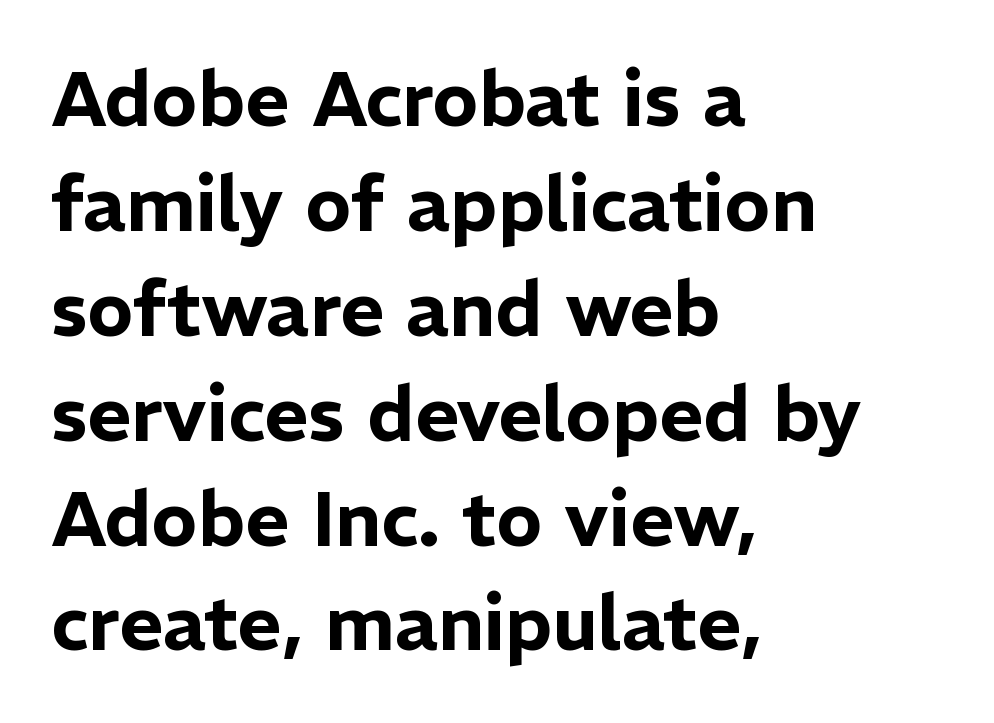
The image shows 76 px sans-serif type, upright; set left-aligned, normal line spacing (1.38x), normal letter spacing, not underlined; low stroke contrast and a medium x-height.
